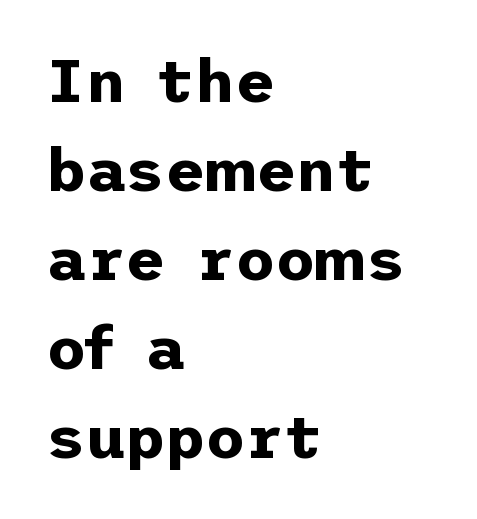
Successive baselines arrive at the customary interval. Summary of weight: heavy, a full bold. This rendering employs a face without finishing strokes, i.e., a sans-serif. Each row of text sits above clean, open space. Tall strokes in this sample are plumb rather than angled.
